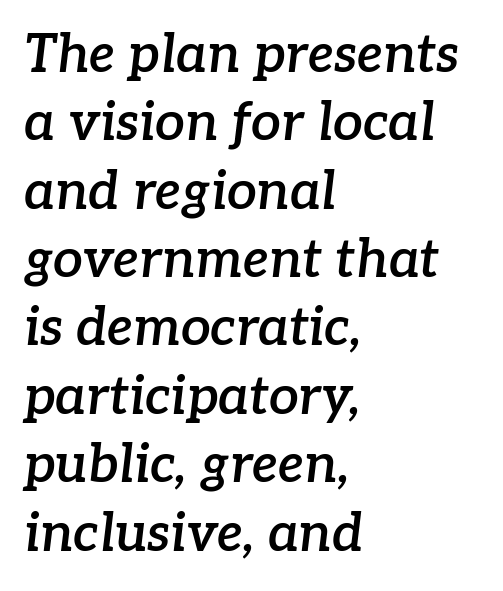
Q: Is the text bold? A: Semi-bold.
Q: Is the text italic (slanted)? A: Yes, it leans right by about 7 degrees.
Q: Is the typeface a serif or a sans-serif typeface? A: Serif.
Q: Is the text underlined? A: No.
Q: How is the paragraph aligned? A: Left-aligned.
Q: Is the spacing between letters normal or unusually wide? A: Normal.
Q: Is the spacing between lines tight, normal or loose? A: Normal.
Q: Width (condensed, normal, or wide)? A: Normal.
Q: Stroke contrast? A: Low.
Q: x-height? A: Medium.
Q: Monospaced? A: No.
